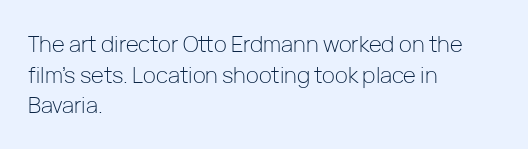
Here the glyphs are tracked normally, forming tight word shapes. This sample keeps an unexceptional amount of space between lines. Every character sits straight up, as roman type does. Each stroke keeps to a modest, everyday thickness or less. This rendering uses left alignment, leaving the right contour irregular. Descenders are the only things crossing below the line.
